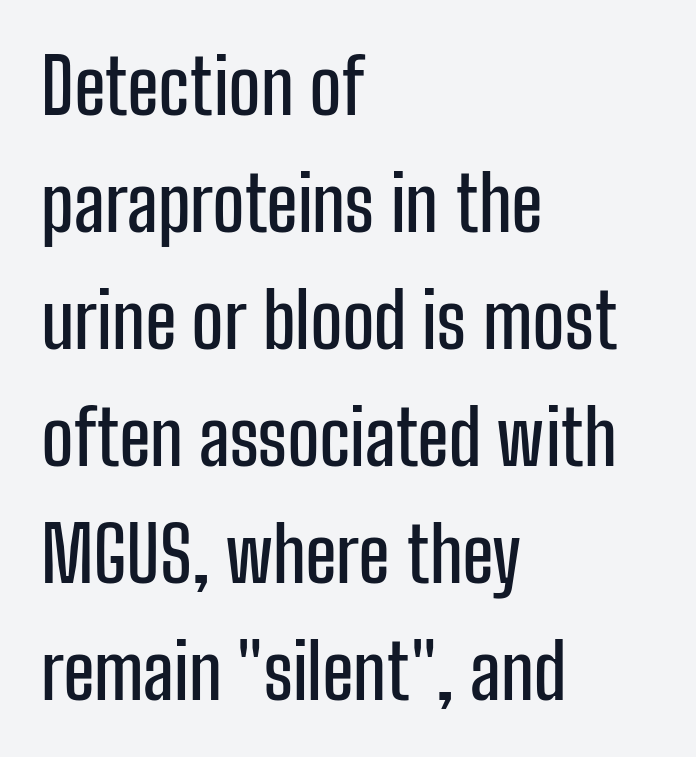
The image shows 75 px condensed sans-serif type, upright; set left-aligned, normal line spacing (1.56x), normal letter spacing, not underlined; low stroke contrast and a medium x-height.
